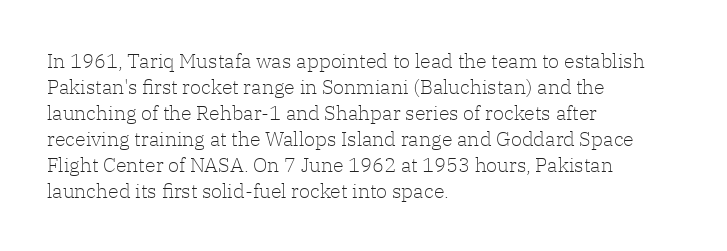
The image shows 20 px text type, upright; set left-aligned, normal line spacing (1.3x), normal letter spacing, not underlined.
